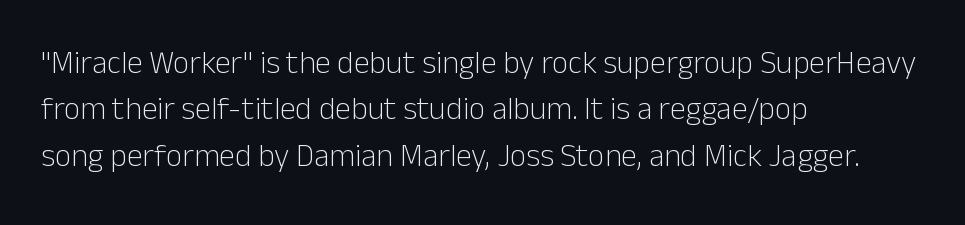
The image shows 32 px light sans-serif type, upright; set left-aligned, normal line spacing (1.45x), normal letter spacing, not underlined; low stroke contrast and a medium x-height.
